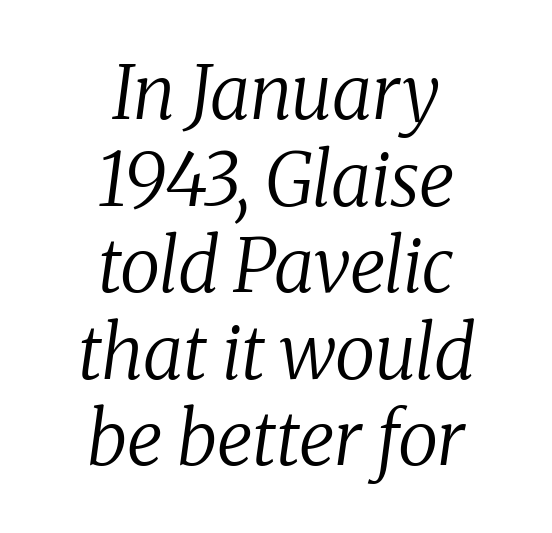
Note the varied advance widths — an 'i' is clearly narrower than an 'm'. Regarding serifs, this sample has them. Caption: multi-line text, centered on the measure. The letters sit at their default tracking, neither squeezed nor spread.
